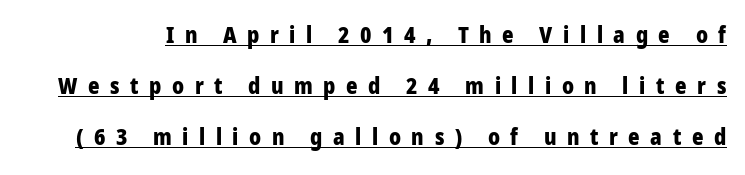
The image shows 22 px bold type, upright; set loose line spacing (2.32x), unusually wide letter spacing (+0.48 em), underlined.
